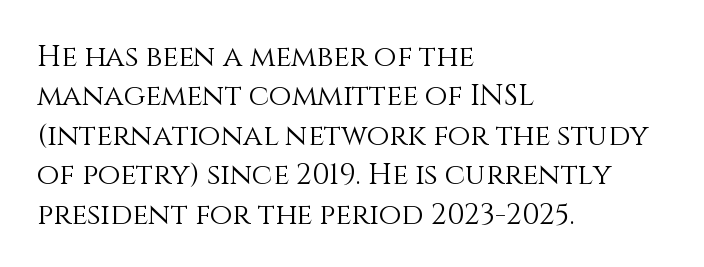
Q: Is the text bold? A: No.
Q: Is the text italic (slanted)? A: No, it is upright.
Q: Is the text underlined? A: No.
Q: How is the paragraph aligned? A: Left-aligned.
Q: Is the spacing between letters normal or unusually wide? A: Normal.
Q: Is the spacing between lines tight, normal or loose? A: Normal.
Q: Width (condensed, normal, or wide)? A: Normal.
Q: Stroke contrast? A: Medium.
Q: x-height? A: Large.
Q: Monospaced? A: No.
